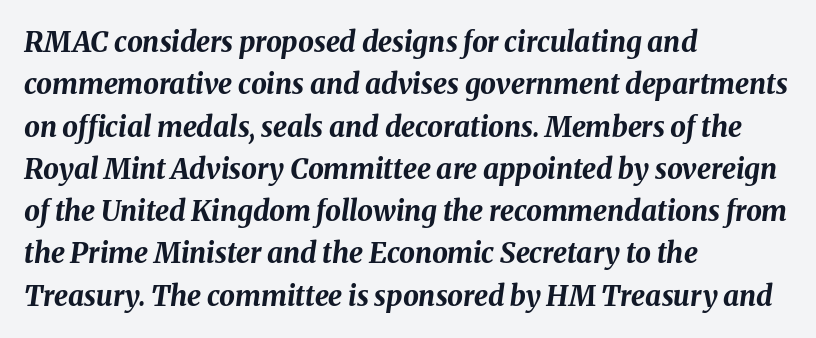
{"italic": "yes", "lean": "right", "slant_degrees": 8, "bold": "yes", "weight": "bold", "width": "normal", "stroke_contrast": "medium", "x_height": "medium", "monospaced": "no", "underline": "no", "align": "left", "line_spacing": "normal", "line_spacing_ratio": 1.51, "letter_spacing": "normal", "letter_spacing_em": 0.0, "glyph_px": 28}
